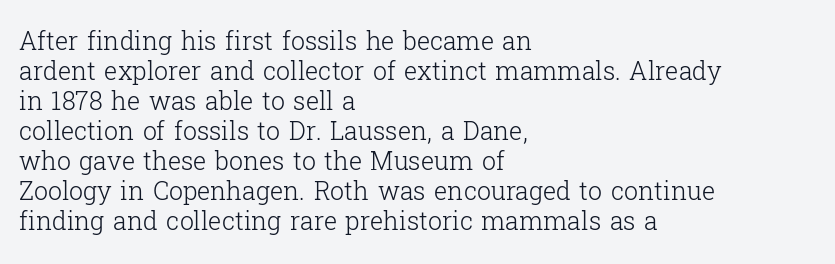
The image shows 25 px text type, upright; set left-aligned, line spacing 1.2x, normal letter spacing, not underlined.
